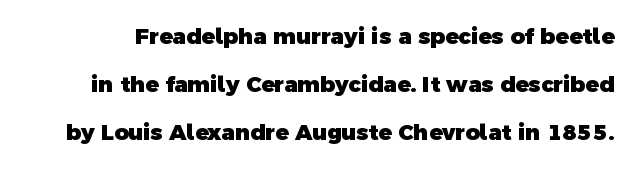
Q: Is the text bold? A: Yes.
Q: Is the text underlined? A: No.
Q: Is the spacing between letters normal or unusually wide? A: Normal.
Q: Is the spacing between lines tight, normal or loose? A: Loose.
